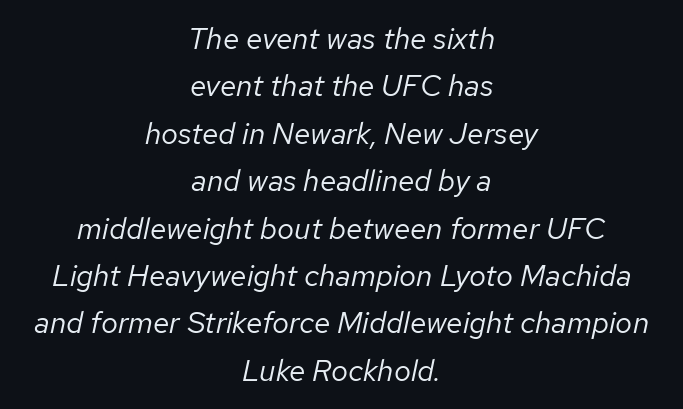
Q: Is the text bold? A: No.
Q: Is the text italic (slanted)? A: Yes, it leans right by about 12 degrees.
Q: Is the text underlined? A: No.
Q: How is the paragraph aligned? A: Centered.
Q: Is the spacing between letters normal or unusually wide? A: Normal.
Q: Is the spacing between lines tight, normal or loose? A: Normal.
Q: Width (condensed, normal, or wide)? A: Normal.
Q: Stroke contrast? A: Low.
Q: x-height? A: Medium.
Q: Monospaced? A: No.
